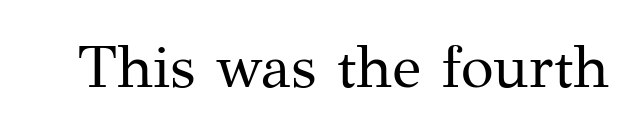
Q: Is the text bold? A: No.
Q: Is the text italic (slanted)? A: No, it is upright.
Q: Is the typeface a serif or a sans-serif typeface? A: Serif.
Q: Is the text underlined? A: No.
Q: Is the spacing between letters normal or unusually wide? A: Normal.
Q: Width (condensed, normal, or wide)? A: Normal.
Q: Stroke contrast? A: Medium.
Q: x-height? A: Medium.
Q: Monospaced? A: No.
